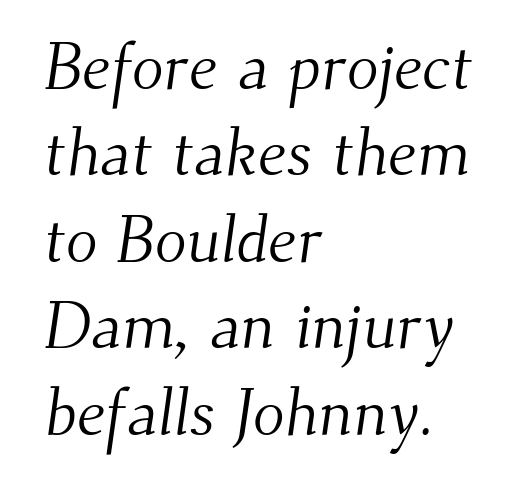
The image shows 66 px light serif type; set left-aligned, normal line spacing (1.31x), normal letter spacing, not underlined; medium stroke contrast and a small x-height.
